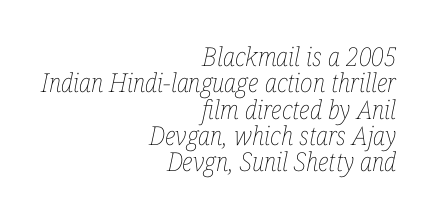
The characters are drawn with everyday or finer stroke widths. The whole block is typeset with a tilt. Very little white space separates one row of letters from the next. Short note: letters normally spaced. The string is rendered with underlining switched off. Where is the straight margin? On the right.
